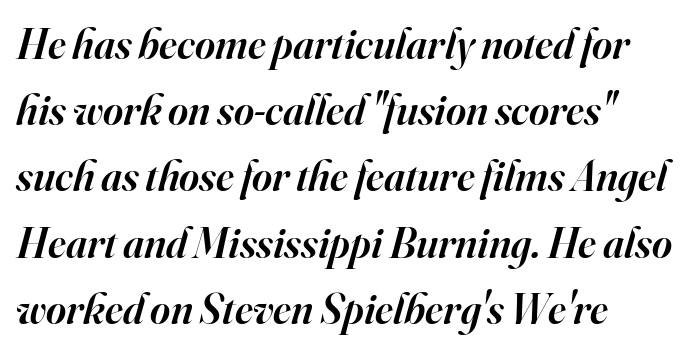
This rendering uses left alignment, leaving the right contour irregular. The string is rendered with underlining switched off. Examine the stroke ends and you'll spot serifs. Tall strokes in this sample are angled rather than plumb. There is no visible air inserted between adjacent glyphs. The rendering uses a semibold face; strokes are thickened but not to full bold.
